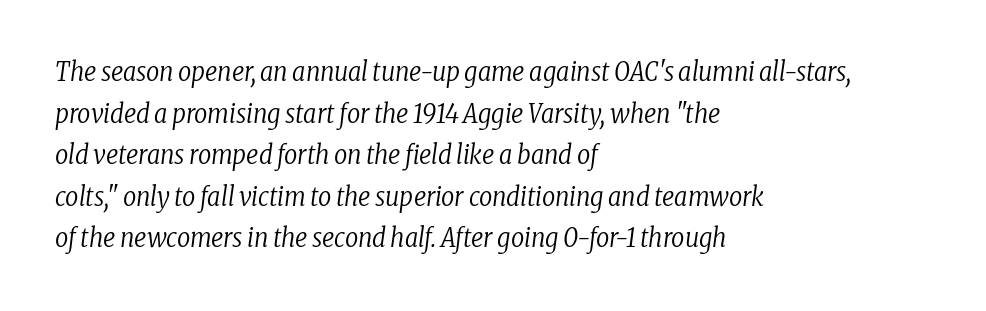
{"italic": "yes", "lean": "right", "slant_degrees": 8, "bold": "no", "underline": "no", "align": "left", "line_spacing": "normal", "line_spacing_ratio": 1.6, "letter_spacing": "normal", "letter_spacing_em": 0.0, "glyph_px": 26}
